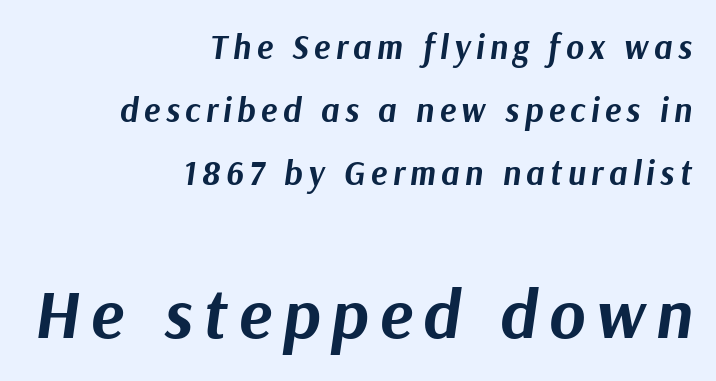
The image shows 69 px bold type, italic (leaning right); set right-aligned, line spacing 1.85x, not underlined; the second (bottom) block is 2.03x larger; medium stroke contrast and a medium x-height.
